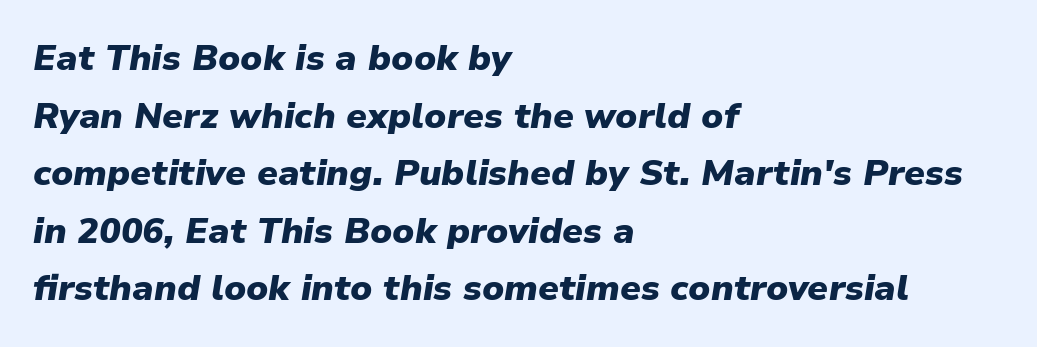
The lettering tilts uniformly, giving the passage an italic look. The setting favours the left margin, as ordinary paragraphs usually do. This sample has the flowing, uneven cadence of proportional lettering. The block of text has a typical density, with ordinary space between rows. Words appear dense and cohesive because spacing is normal. Weight: bold.
